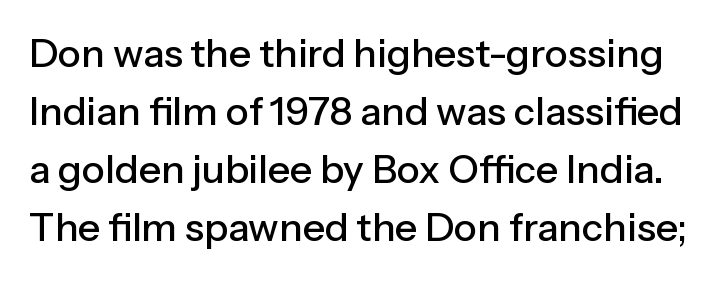
The image shows 39 px sans-serif type, upright; set normal line spacing (1.49x), normal letter spacing, not underlined; low stroke contrast and a medium x-height.
